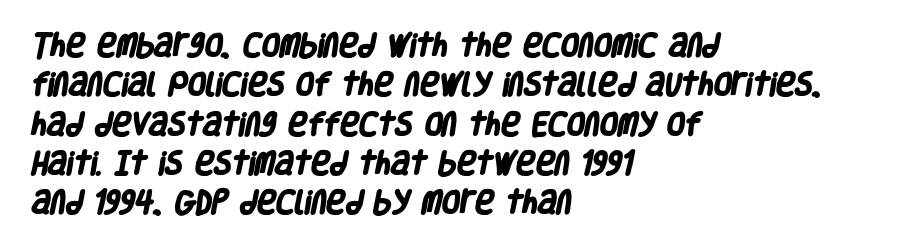
The image shows 26 px bold type; set left-aligned, normal line spacing (1.51x), normal letter spacing, not underlined.
